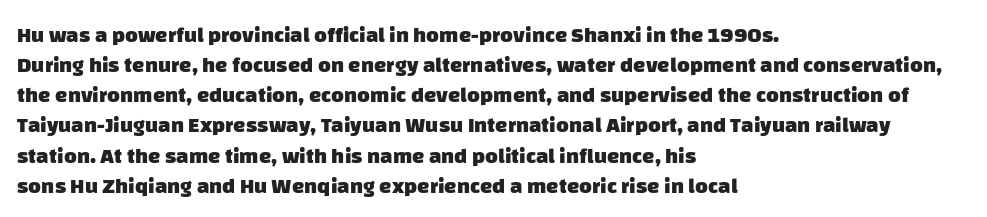
This rendering uses left alignment, leaving the right contour irregular. These words are printed bold, with thick strokes throughout. Honestly, there is no underline to notice here at all. Spacing between characters is what you'd get straight out of the box. Normally led — the rows are evenly, conventionally spaced.
